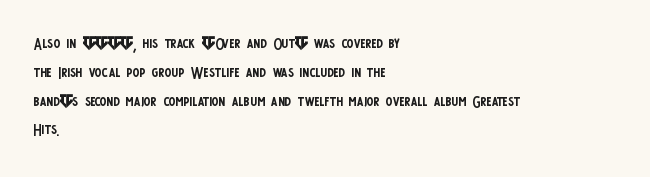
Each new line begins a customary step beneath the previous one. Stems here are at most as thick as an everyday book face. Words appear dense and cohesive because spacing is normal. Descenders hang freely into open space. The axis of the letterforms is exactly vertical.
